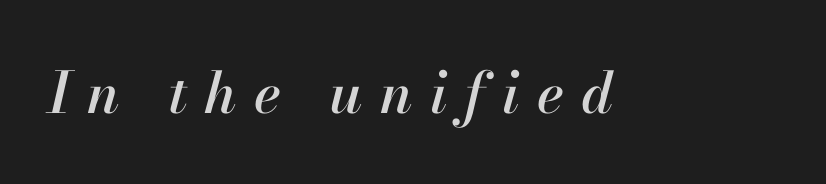
The words here are not underlined. Spacing verdict: proportional, widths tailored to each character. Would a proofreader flag this as italicized? Yes. Between one letter and the next there's a generous, obvious gap.
